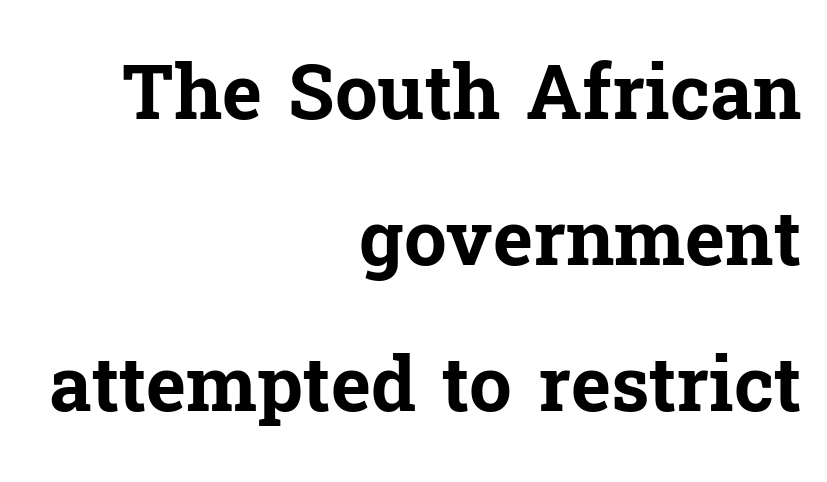
The image shows 76 px bold serif type, upright; set right-aligned, loose line spacing (1.92x), normal letter spacing, not underlined; low stroke contrast and a medium x-height.
